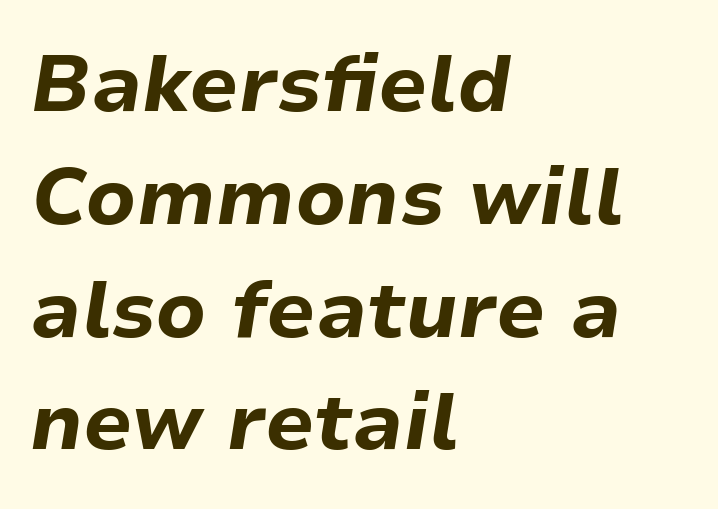
Q: Is the text bold? A: Yes.
Q: Is the text italic (slanted)? A: Yes, it leans right by about 9 degrees.
Q: Is the text underlined? A: No.
Q: How is the paragraph aligned? A: Left-aligned.
Q: Is the spacing between letters normal or unusually wide? A: Normal.
Q: Is the spacing between lines tight, normal or loose? A: Normal.
Q: Width (condensed, normal, or wide)? A: Normal.
Q: Stroke contrast? A: Low.
Q: x-height? A: Medium.
Q: Monospaced? A: No.
